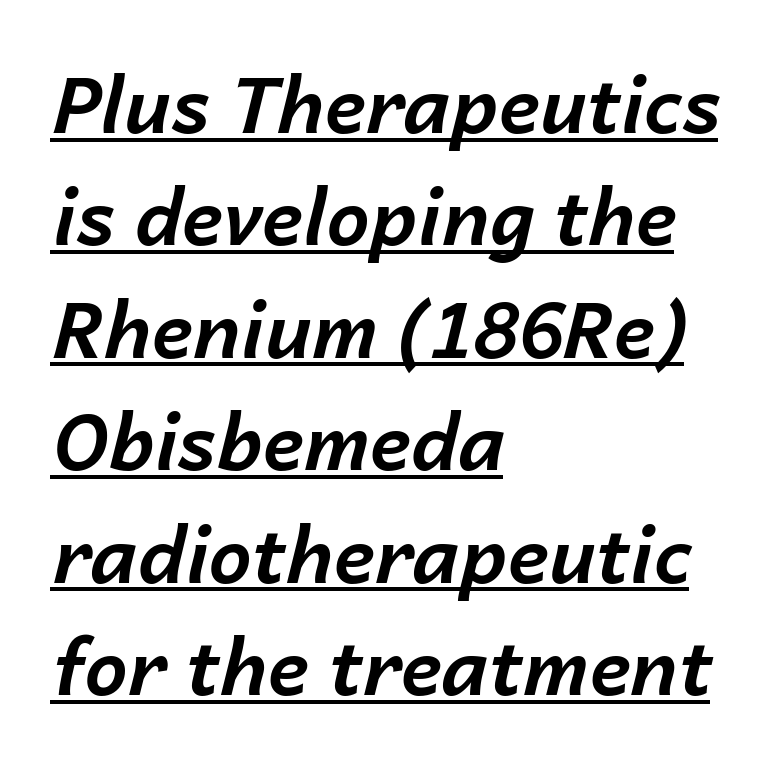
In terms of leading, this rendering sits right in the middle. Honestly, the underline is the first thing you notice here. Varying glyph widths throughout — classic text-font behaviour. One-word summary of the alignment: left. Observe the lean: these are italic letterforms.
